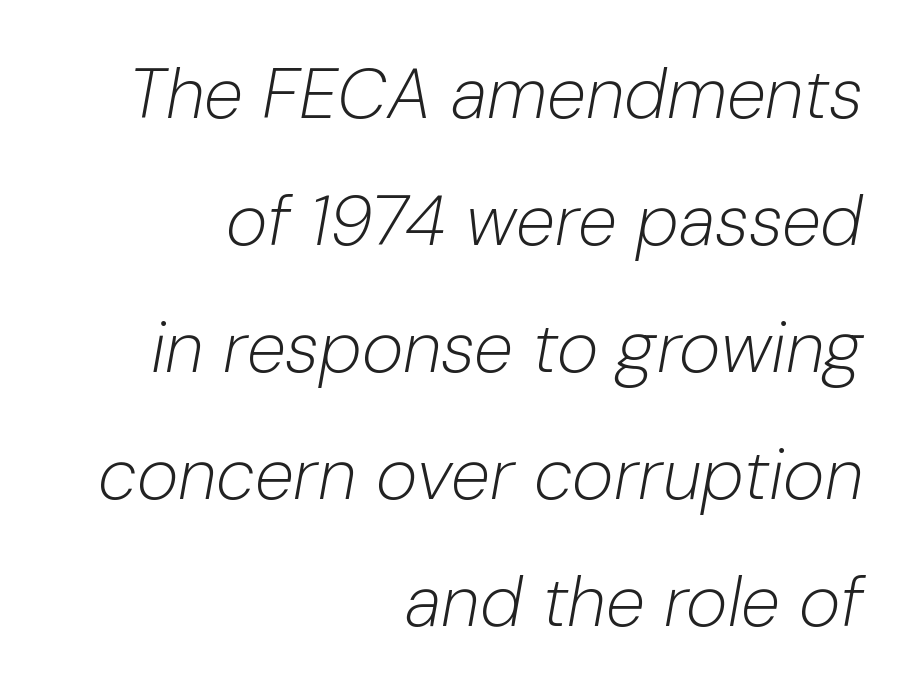
Slant detected: the letters are inclined. This rendering features lettering with no underline. What stands out about the letter spacing? Nothing — it is the standard amount. Vertical stems look standard width or narrower in stroke. Varying glyph widths throughout — classic text-font behaviour. Reading down the block, your eye finds every line finishing at a fixed right position.
